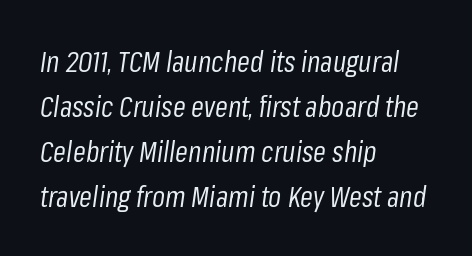
The image shows 29 px regular-weight, condensed type, italic (leaning right); set left-aligned, normal line spacing (1.55x), normal letter spacing, not underlined; low stroke contrast and a medium x-height.
